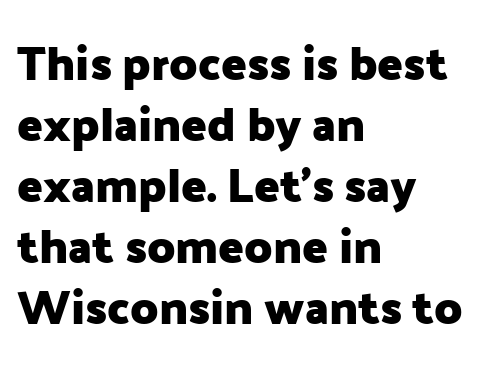
Q: Is the text bold? A: Yes.
Q: Is the text italic (slanted)? A: No, it is upright.
Q: Is the typeface a serif or a sans-serif typeface? A: Sans-serif.
Q: Is the text underlined? A: No.
Q: How is the paragraph aligned? A: Left-aligned.
Q: Is the spacing between letters normal or unusually wide? A: Normal.
Q: Is the spacing between lines tight, normal or loose? A: Normal.
Q: Width (condensed, normal, or wide)? A: Normal.
Q: Stroke contrast? A: Low.
Q: x-height? A: Medium.
Q: Monospaced? A: No.
